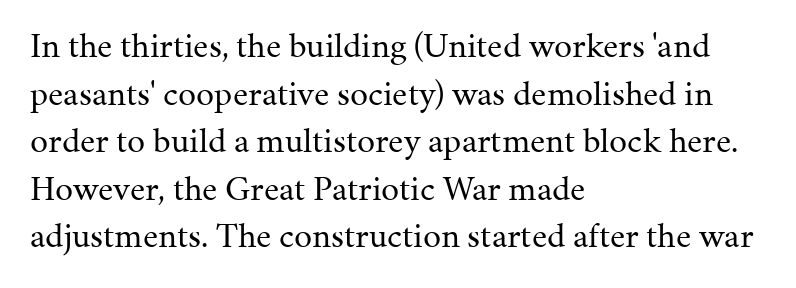
{"serif": "yes", "italic": "no", "bold": "no", "weight": "regular", "width": "normal", "stroke_contrast": "medium", "x_height": "medium", "monospaced": "no", "underline": "no", "align": "left", "line_spacing": "normal", "line_spacing_ratio": 1.32, "letter_spacing": "normal", "letter_spacing_em": 0.0, "glyph_px": 36}
